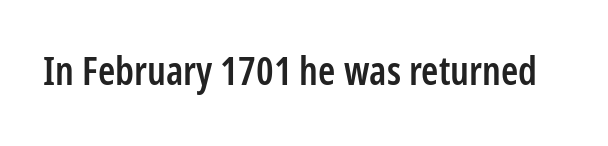
Q: Is the text bold? A: Semi-bold.
Q: Is the text italic (slanted)? A: No, it is upright.
Q: Is the typeface a serif or a sans-serif typeface? A: Sans-serif.
Q: Is the text underlined? A: No.
Q: Is the spacing between letters normal or unusually wide? A: Normal.
Q: Width (condensed, normal, or wide)? A: Condensed.
Q: Stroke contrast? A: Low.
Q: x-height? A: Medium.
Q: Monospaced? A: No.
